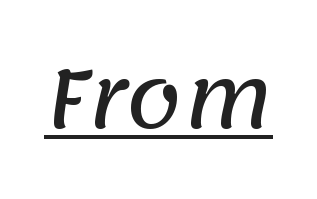
Q: Is the typeface a serif or a sans-serif typeface? A: Sans-serif.
Q: Is the text underlined? A: Yes.
Q: Is the spacing between letters normal or unusually wide? A: Normal.
Q: Width (condensed, normal, or wide)? A: Normal.
Q: Stroke contrast? A: Low.
Q: x-height? A: Large.
Q: Monospaced? A: No.
